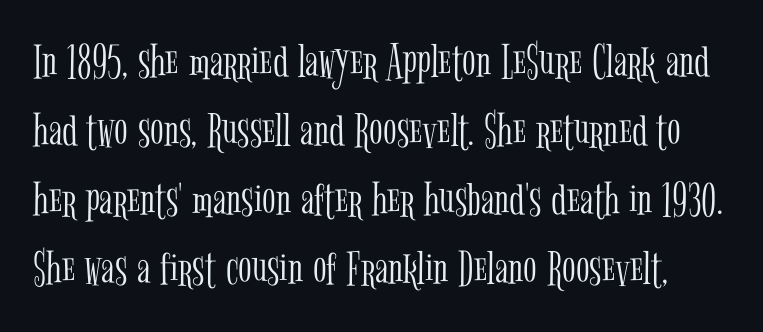
Q: Is the text bold? A: No.
Q: Is the text italic (slanted)? A: No, it is upright.
Q: Is the typeface a serif or a sans-serif typeface? A: Serif.
Q: Is the text underlined? A: No.
Q: Is the spacing between letters normal or unusually wide? A: Normal.
Q: Is the spacing between lines tight, normal or loose? A: Normal.
Q: Width (condensed, normal, or wide)? A: Condensed.
Q: Stroke contrast? A: Low.
Q: x-height? A: Medium.
Q: Monospaced? A: No.
